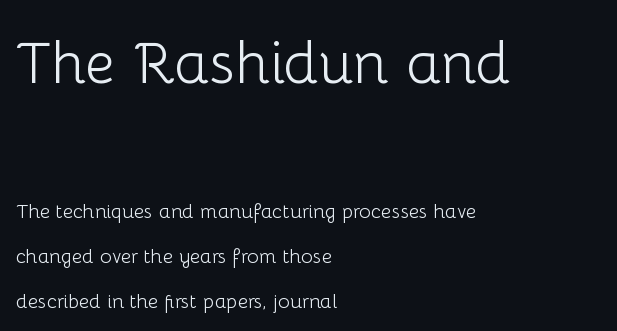
{"serif": "no", "italic": "no", "bold": "no", "weight": "light", "width": "normal", "stroke_contrast": "low", "x_height": "medium", "monospaced": "no", "underline": "no", "align": "left", "line_spacing": "loose", "line_spacing_ratio": 2.24, "letter_spacing": "normal", "letter_spacing_em": 0.0, "larger_block": "first", "size_ratio": 2.95, "glyph_px": 59}
